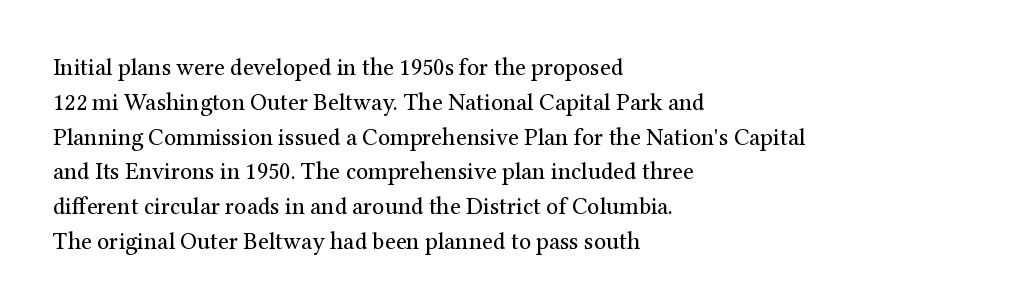
Summary of weight: not heavy and not bold. The passage shown stacks its lines at a standard gap. Upright lettering throughout. Tracking value appears to be zero — textbook default spacing.
